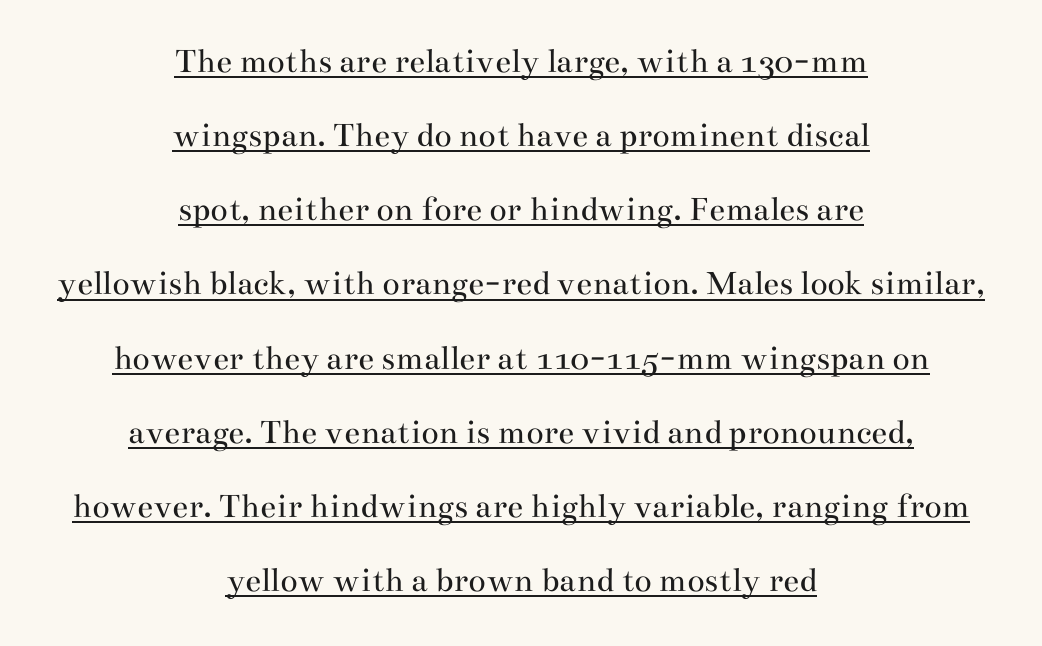
{"serif": "yes", "italic": "no", "bold": "no", "weight": "regular", "width": "wide", "stroke_contrast": "medium", "x_height": "small", "monospaced": "no", "underline": "yes", "align": "center", "line_spacing": "loose", "line_spacing_ratio": 2.06, "letter_spacing": "normal", "letter_spacing_em": 0.0, "glyph_px": 36}
